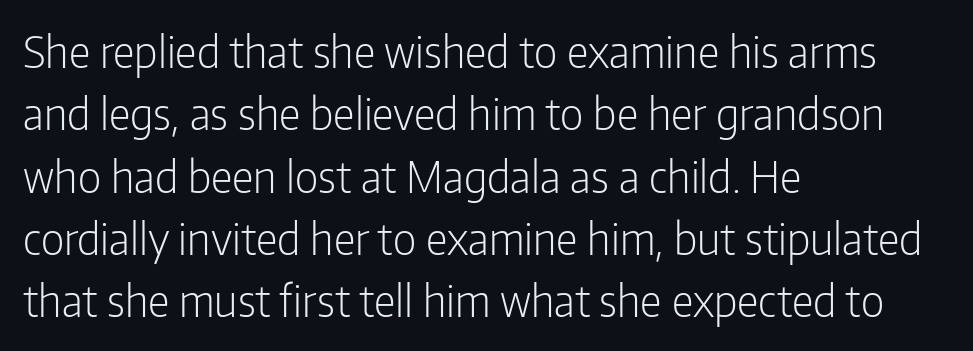
{"serif": "no", "italic": "no", "bold": "no", "weight": "light", "width": "condensed", "stroke_contrast": "low", "x_height": "medium", "monospaced": "no", "underline": "no", "align": "left", "line_spacing": "normal", "line_spacing_ratio": 1.45, "letter_spacing": "normal", "letter_spacing_em": 0.0, "glyph_px": 43}
